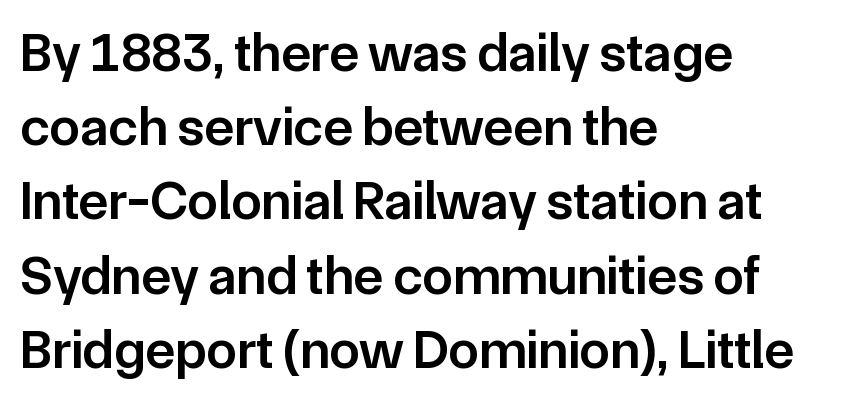
Q: Is the text bold? A: Semi-bold.
Q: Is the text italic (slanted)? A: No, it is upright.
Q: Is the typeface a serif or a sans-serif typeface? A: Sans-serif.
Q: Is the text underlined? A: No.
Q: How is the paragraph aligned? A: Left-aligned.
Q: Is the spacing between letters normal or unusually wide? A: Normal.
Q: Is the spacing between lines tight, normal or loose? A: Normal.
Q: Width (condensed, normal, or wide)? A: Normal.
Q: Stroke contrast? A: Low.
Q: x-height? A: Medium.
Q: Monospaced? A: No.
